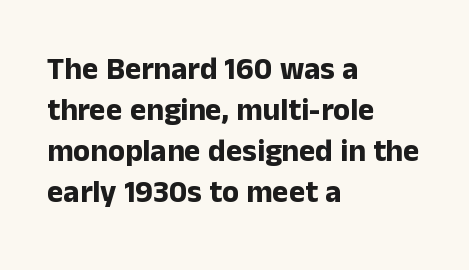
The type family on display is of the sans-serif kind. Plain, unruled lines of type. The rendering anchors every line to the left-hand side. The specimen reads as upright at a glance.
